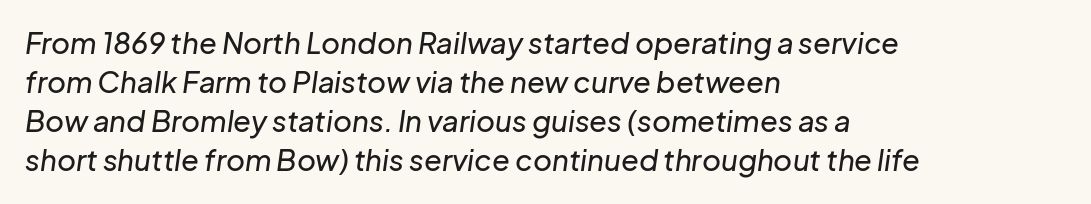
The image shows 29 px text type, italic (leaning right); set left-aligned, normal line spacing (1.35x), normal letter spacing, not underlined; low stroke contrast and a medium x-height.
